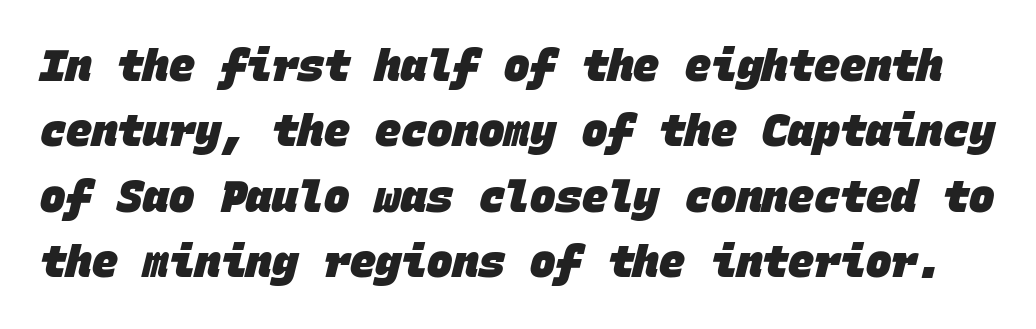
Q: Is the text bold? A: Yes.
Q: Is the typeface a serif or a sans-serif typeface? A: Sans-serif.
Q: Is the text underlined? A: No.
Q: Is the spacing between letters normal or unusually wide? A: Normal.
Q: Is the spacing between lines tight, normal or loose? A: Normal.
Q: Width (condensed, normal, or wide)? A: Normal.
Q: Stroke contrast? A: Low.
Q: x-height? A: Large.
Q: Monospaced? A: Yes.
